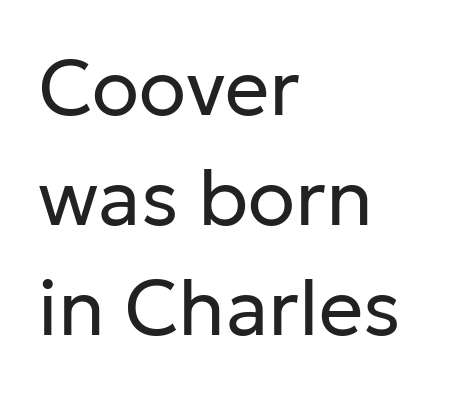
What's the leading like? Ordinary, nothing unusual. The string is rendered with underlining switched off. Here the designer chose a conventional face with non-uniform glyph widths. Standard letterfit; no display-style spreading of the glyphs. Type style note: lacks serifs.
